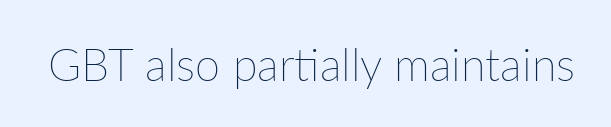
Q: Is the text bold? A: No.
Q: Is the text italic (slanted)? A: No, it is upright.
Q: Is the text underlined? A: No.
Q: Is the spacing between letters normal or unusually wide? A: Normal.
Q: Width (condensed, normal, or wide)? A: Normal.
Q: Stroke contrast? A: Low.
Q: x-height? A: Medium.
Q: Monospaced? A: No.
